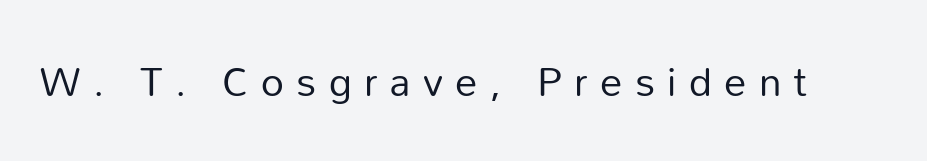
You could only call the tracking loose — the letters float apart. Italic: no, the glyphs are upright roman. These lines are rendered in a variable-pitch font. A bare baseline throughout the passage. The letterforms sit at book weight or below.
